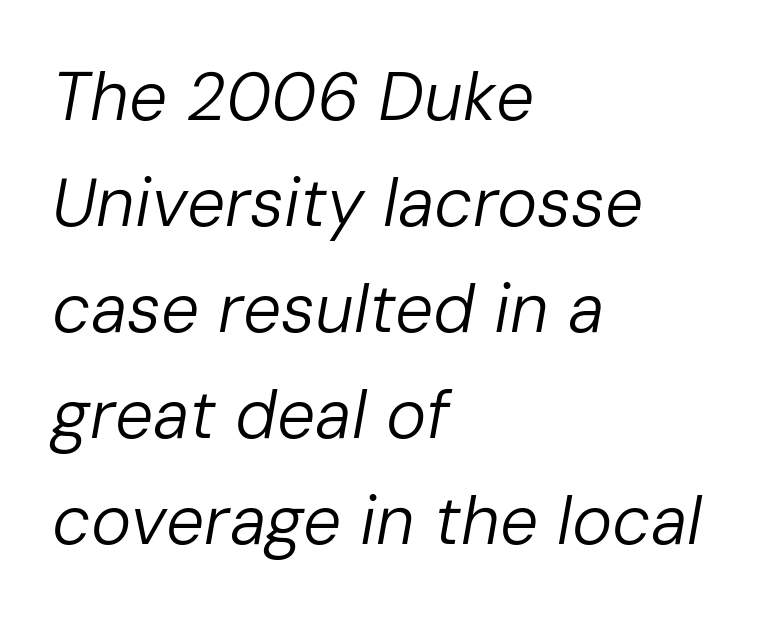
Leading matches the norm, producing a regular column. Typeset ragged right — the left edge is the straight one. The strip under each line holds only bare page. Bold? No — there's no thickening of the strokes.
